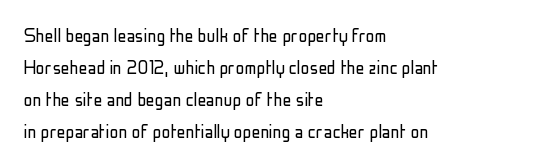
{"italic": "no", "bold": "no", "underline": "no", "align": "left", "line_spacing": "normal", "line_spacing_ratio": 1.45, "letter_spacing": "normal", "letter_spacing_em": 0.0, "glyph_px": 22}
